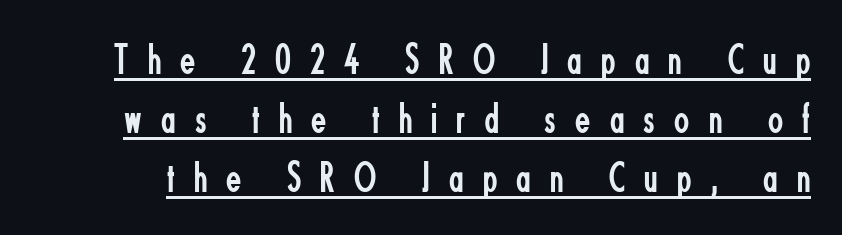
Q: Is the text bold? A: No.
Q: Is the text italic (slanted)? A: No, it is upright.
Q: Is the typeface a serif or a sans-serif typeface? A: Sans-serif.
Q: Is the text underlined? A: Yes.
Q: Is the spacing between letters normal or unusually wide? A: Unusually wide.
Q: Is the spacing between lines tight, normal or loose? A: Normal.
Q: Width (condensed, normal, or wide)? A: Condensed.
Q: Stroke contrast? A: Low.
Q: x-height? A: Small.
Q: Monospaced? A: No.
